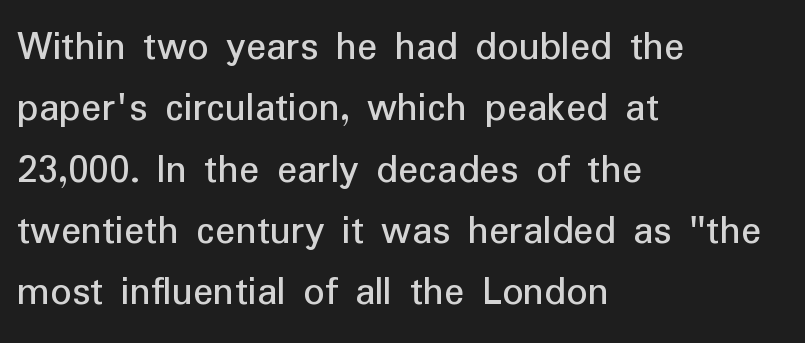
Q: Is the text italic (slanted)? A: No, it is upright.
Q: Is the typeface a serif or a sans-serif typeface? A: Sans-serif.
Q: Is the text underlined? A: No.
Q: How is the paragraph aligned? A: Left-aligned.
Q: Is the spacing between letters normal or unusually wide? A: Normal.
Q: Is the spacing between lines tight, normal or loose? A: Normal.
Q: Width (condensed, normal, or wide)? A: Normal.
Q: Stroke contrast? A: Low.
Q: x-height? A: Medium.
Q: Monospaced? A: No.
